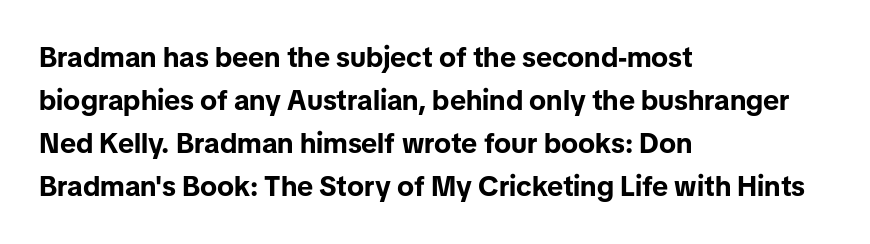
{"serif": "no", "italic": "no", "bold": "yes", "weight": "bold", "width": "normal", "stroke_contrast": "low", "x_height": "medium", "monospaced": "no", "underline": "no", "align": "left", "line_spacing": "normal", "line_spacing_ratio": 1.53, "letter_spacing": "normal", "letter_spacing_em": 0.0, "glyph_px": 28}
